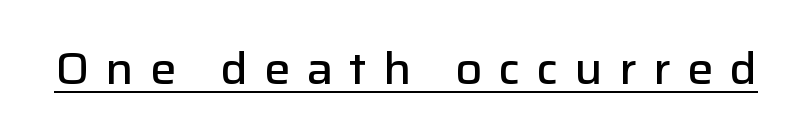
In terms of posture, this sample is upright. Decoration check: the copy is underlined. Display-style spreading of the glyphs; the letterfit is very open. The face used here is proportionally spaced, like ordinary book or web type. The strokes are fattened partway — semibold, not bold.
